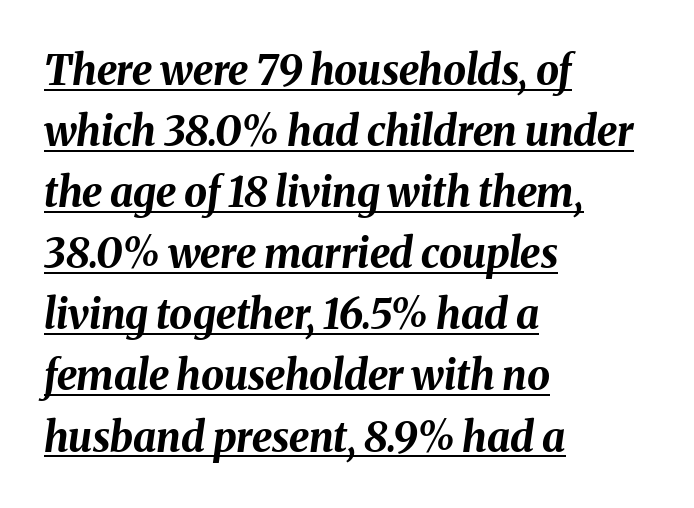
{"italic": "yes", "lean": "right", "slant_degrees": 8, "bold": "yes", "weight": "bold", "width": "normal", "stroke_contrast": "medium", "x_height": "medium", "monospaced": "no", "underline": "yes", "align": "left", "line_spacing": "normal", "line_spacing_ratio": 1.49, "letter_spacing": "normal", "letter_spacing_em": 0.0, "glyph_px": 41}
